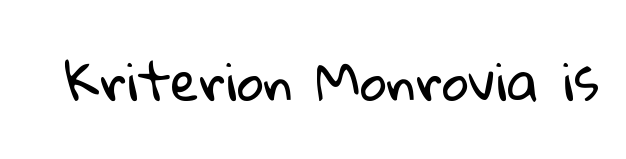
The image shows 52 px regular-weight sans-serif type; set normal letter spacing, not underlined; low stroke contrast and a medium x-height.
